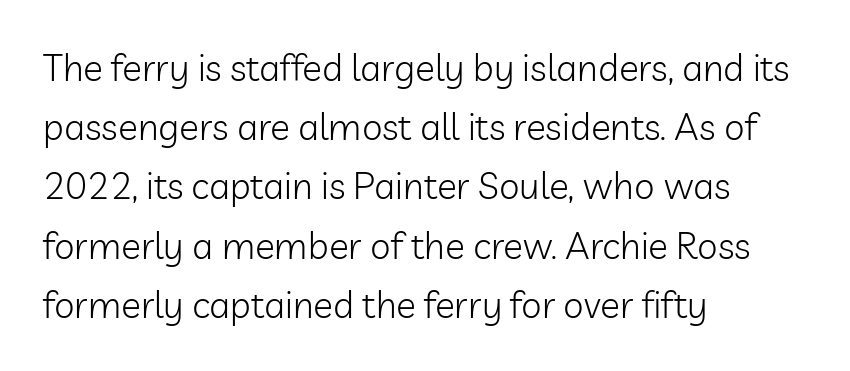
The letterforms sit shoulder to shoulder at normal distance. The typeface chosen for these lines omits serifs. The compositor pushed each line to the left boundary. Words float on clear page, feet unadorned. The weight tops out at a normal text grade. These lines are rendered in a variable-pitch font.
